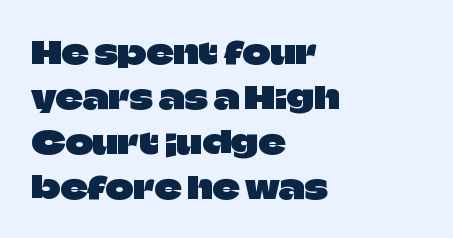
This sample is left-justified, so line endings fall wherever the words run out. Inter-character spacing is left at the font's built-in metrics. The lines sit at an ordinary, default distance from one another. Descender tails drop into unmarked territory. Each letter's strokes conclude bluntly, with no projecting serifs. Notice how the stems are strictly vertical — no italics here.
